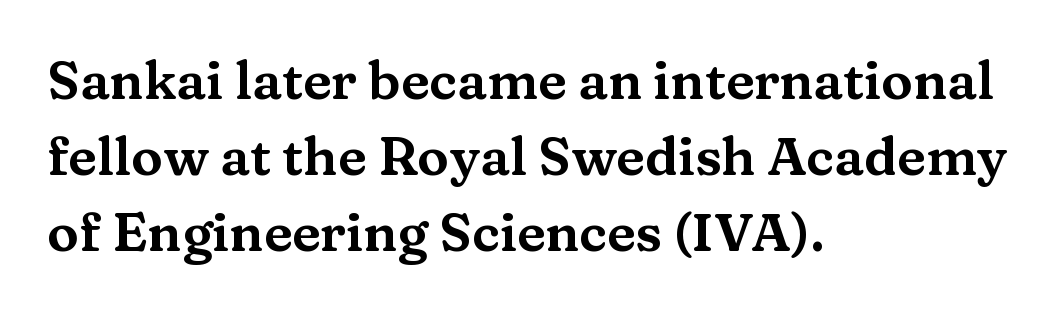
Q: Is the text italic (slanted)? A: No, it is upright.
Q: Is the typeface a serif or a sans-serif typeface? A: Serif.
Q: Is the text underlined? A: No.
Q: How is the paragraph aligned? A: Left-aligned.
Q: Is the spacing between letters normal or unusually wide? A: Normal.
Q: Is the spacing between lines tight, normal or loose? A: Normal.
Q: Width (condensed, normal, or wide)? A: Wide.
Q: Stroke contrast? A: Medium.
Q: x-height? A: Medium.
Q: Monospaced? A: No.
